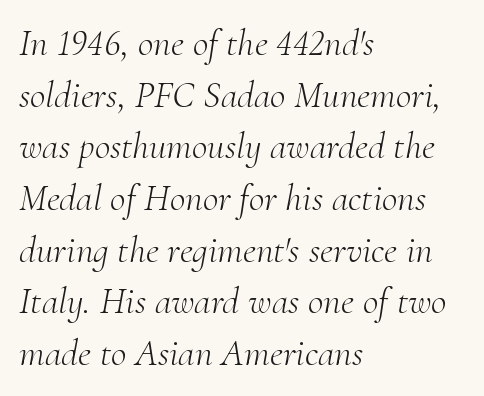
One-word summary of the alignment: left. Every character sits at an angle, as italics do. Whoever set this chose a conventional vertical rhythm. Standard letterfit; no display-style spreading of the glyphs. Here the designer chose a conventional face with non-uniform glyph widths.
